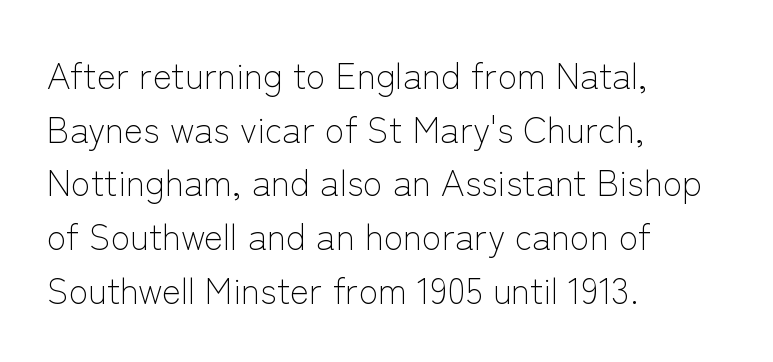
Q: Is the text bold? A: No.
Q: Is the text italic (slanted)? A: No, it is upright.
Q: Is the typeface a serif or a sans-serif typeface? A: Sans-serif.
Q: Is the text underlined? A: No.
Q: How is the paragraph aligned? A: Left-aligned.
Q: Is the spacing between letters normal or unusually wide? A: Normal.
Q: Is the spacing between lines tight, normal or loose? A: Normal.
Q: Width (condensed, normal, or wide)? A: Normal.
Q: Stroke contrast? A: Low.
Q: x-height? A: Medium.
Q: Monospaced? A: No.
